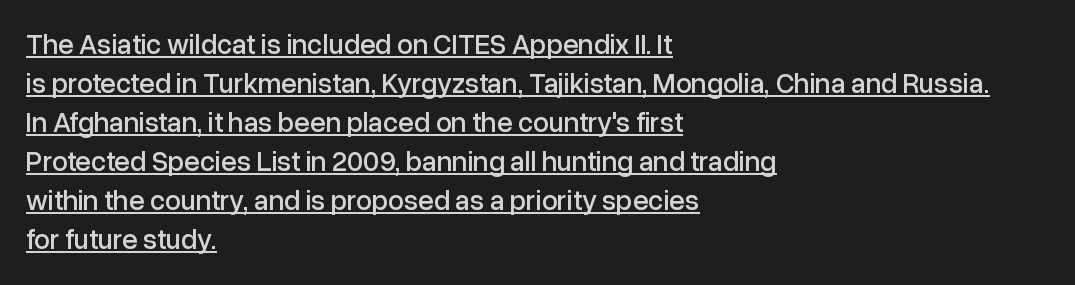
Q: Is the text italic (slanted)? A: No, it is upright.
Q: Is the typeface a serif or a sans-serif typeface? A: Sans-serif.
Q: Is the text underlined? A: Yes.
Q: How is the paragraph aligned? A: Left-aligned.
Q: Is the spacing between letters normal or unusually wide? A: Normal.
Q: Is the spacing between lines tight, normal or loose? A: Normal.
Q: Width (condensed, normal, or wide)? A: Normal.
Q: Stroke contrast? A: Low.
Q: x-height? A: Medium.
Q: Monospaced? A: No.
